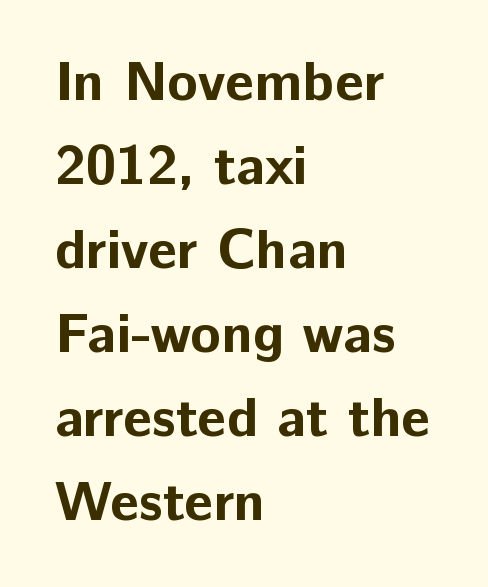
The image shows 56 px bold sans-serif type, upright; set left-aligned, normal line spacing (1.5x), normal letter spacing, not underlined; low stroke contrast and a medium x-height.
